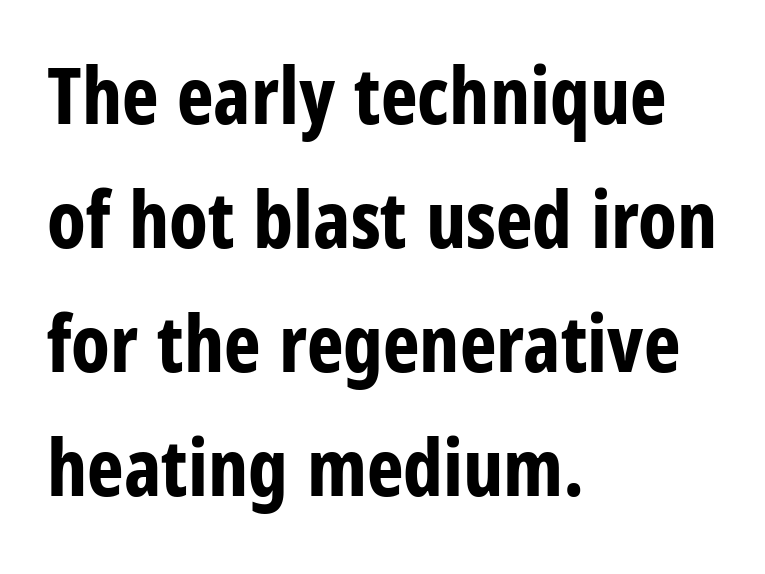
Q: Is the text bold? A: Yes.
Q: Is the text italic (slanted)? A: No, it is upright.
Q: Is the typeface a serif or a sans-serif typeface? A: Sans-serif.
Q: Is the text underlined? A: No.
Q: How is the paragraph aligned? A: Left-aligned.
Q: Is the spacing between letters normal or unusually wide? A: Normal.
Q: Is the spacing between lines tight, normal or loose? A: Normal.
Q: Width (condensed, normal, or wide)? A: Condensed.
Q: Stroke contrast? A: Low.
Q: x-height? A: Large.
Q: Monospaced? A: No.
